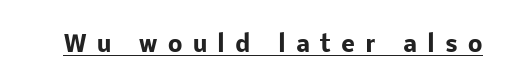
The image shows 23 px bold type, upright; set unusually wide letter spacing (+0.44 em), underlined.
